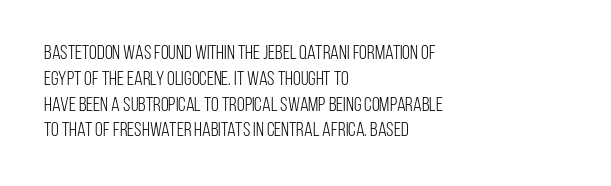
Q: Is the text bold? A: No.
Q: Is the text italic (slanted)? A: No, it is upright.
Q: Is the text underlined? A: No.
Q: How is the paragraph aligned? A: Left-aligned.
Q: Is the spacing between letters normal or unusually wide? A: Normal.
Q: Is the spacing between lines tight, normal or loose? A: Normal.
